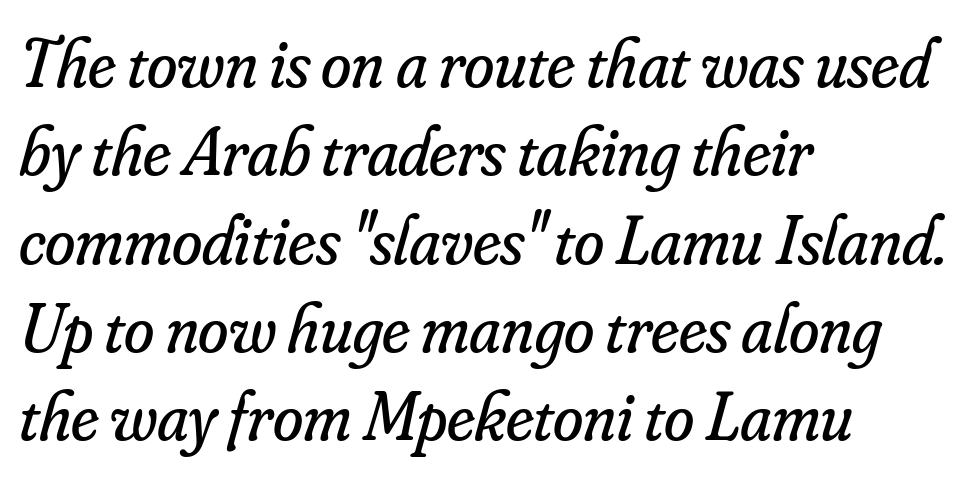
The image shows 69 px regular-weight serif type, italic (leaning right); set left-aligned, normal line spacing (1.28x), normal letter spacing, not underlined; low stroke contrast and a small x-height.
